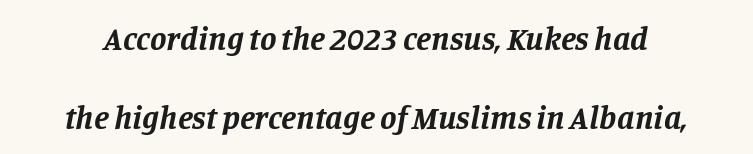
Q: Is the text bold? A: Yes.
Q: Is the text italic (slanted)? A: Yes, it leans right by about 11 degrees.
Q: Is the typeface a serif or a sans-serif typeface? A: Serif.
Q: Is the text underlined? A: No.
Q: Is the spacing between letters normal or unusually wide? A: Normal.
Q: Is the spacing between lines tight, normal or loose? A: Loose.
Q: Width (condensed, normal, or wide)? A: Normal.
Q: Stroke contrast? A: Low.
Q: x-height? A: Large.
Q: Monospaced? A: No.
